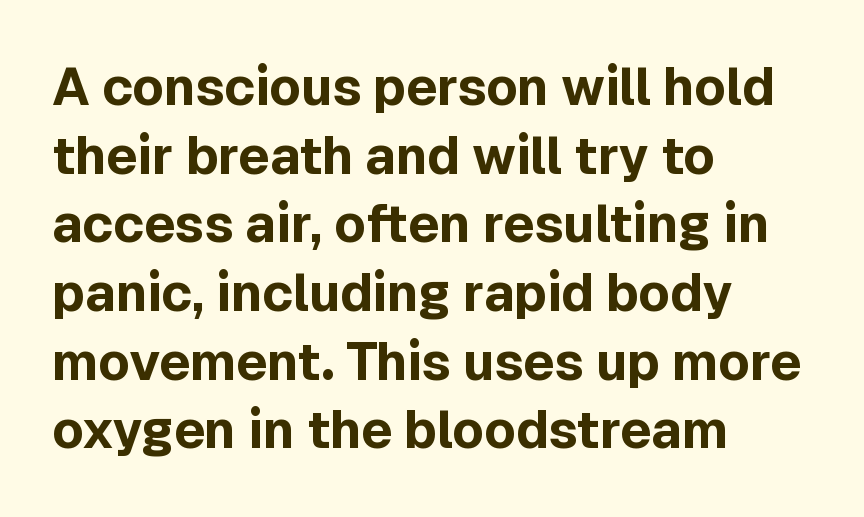
The image shows 52 px bold sans-serif type, upright; set left-aligned, normal line spacing (1.32x), normal letter spacing, not underlined; a medium x-height.
